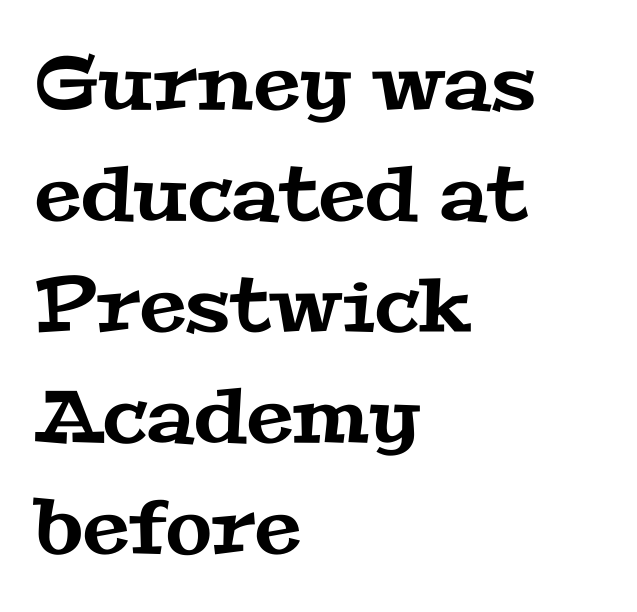
Q: Is the typeface a serif or a sans-serif typeface? A: Serif.
Q: Is the text underlined? A: No.
Q: How is the paragraph aligned? A: Left-aligned.
Q: Is the spacing between letters normal or unusually wide? A: Normal.
Q: Is the spacing between lines tight, normal or loose? A: Normal.
Q: Width (condensed, normal, or wide)? A: Wide.
Q: Stroke contrast? A: Medium.
Q: x-height? A: Medium.
Q: Monospaced? A: No.
